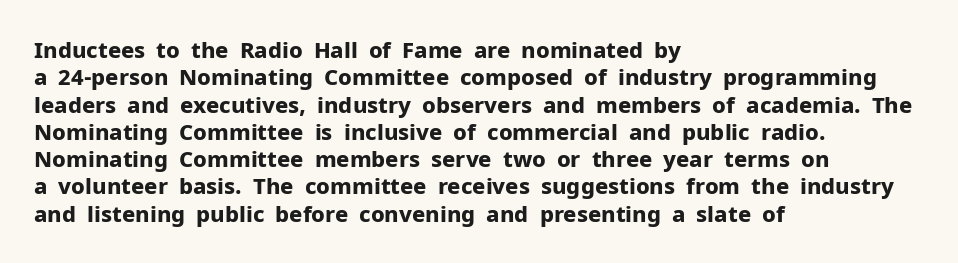
The image shows 22 px bold type, upright; set left-aligned, line spacing 1.24x, normal letter spacing, not underlined.
